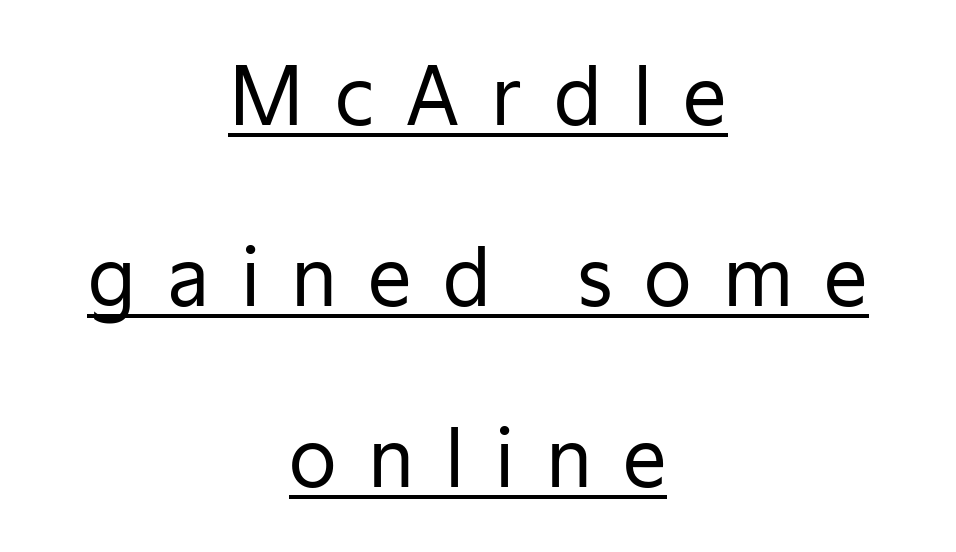
The image shows 78 px regular-weight sans-serif type, upright; set centered, loose line spacing (2.32x), unusually wide letter spacing (+0.4 em), underlined; low stroke contrast and a medium x-height.
